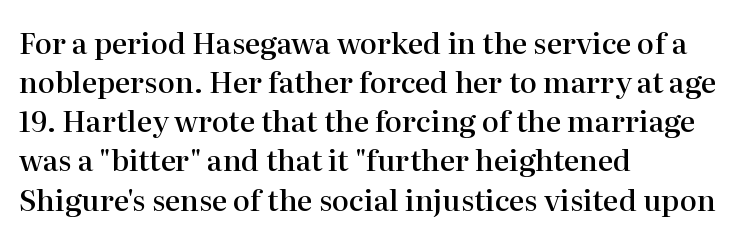
Each row of text sits above clean, open space. In terms of letterform style, serifs are clearly present. This is moderately heavy type, rendered in semibold. A normal amount of white space separates one row of letters from the next. Spacing verdict: proportional, widths tailored to each character. Is there any slant? The stems are plumb.
